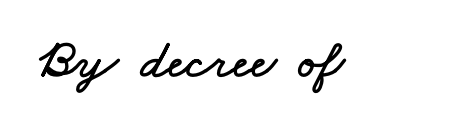
{"width": "wide", "stroke_contrast": "low", "x_height": "small", "monospaced": "no", "underline": "no", "letter_spacing": "normal", "letter_spacing_em": 0.0, "glyph_px": 56}
